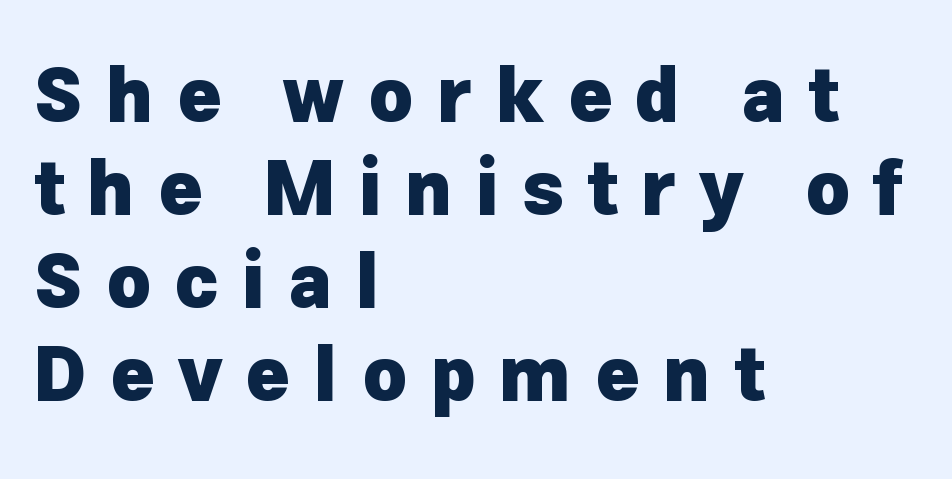
The image shows 75 px heavy sans-serif type, upright; set left-aligned, line spacing 1.24x, unusually wide letter spacing (+0.31 em), not underlined; low stroke contrast and a medium x-height.
